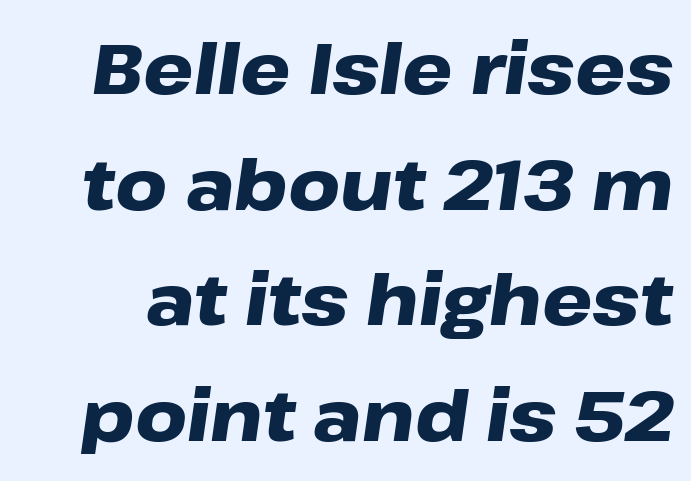
{"italic": "yes", "lean": "right", "slant_degrees": 8, "bold": "yes", "weight": "heavy", "width": "wide", "stroke_contrast": "low", "x_height": "medium", "monospaced": "no", "underline": "no", "line_spacing": "normal", "line_spacing_ratio": 1.63, "letter_spacing": "normal", "letter_spacing_em": 0.0, "glyph_px": 71}
